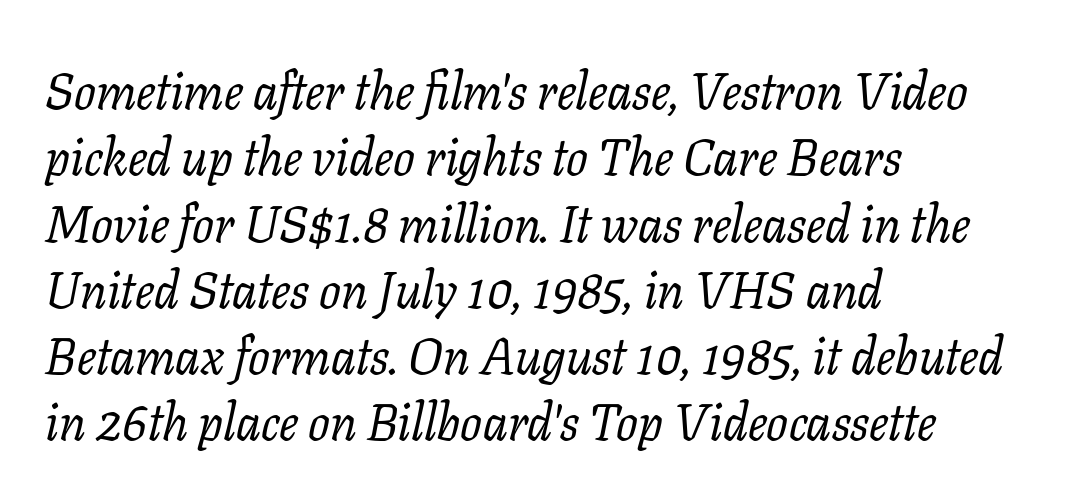
What kind of face is this? One with serifs. Lines of text with bare space underneath. These lines sit exactly where default settings would place them. Is this a fixed-width face? No — the glyphs have proportional, varying widths. Nobody touched the tracking dial on this one. On a weight scale, this lands at 450 or below.
